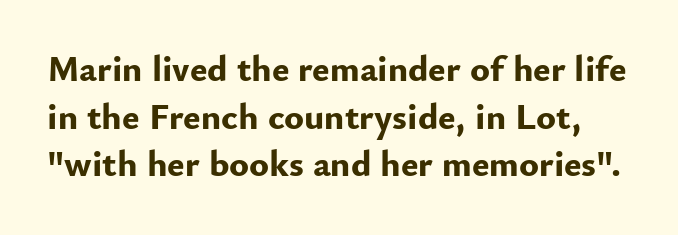
Q: Is the text bold? A: Yes.
Q: Is the text italic (slanted)? A: No, it is upright.
Q: Is the typeface a serif or a sans-serif typeface? A: Sans-serif.
Q: Is the text underlined? A: No.
Q: Is the spacing between letters normal or unusually wide? A: Normal.
Q: Is the spacing between lines tight, normal or loose? A: Normal.
Q: Width (condensed, normal, or wide)? A: Normal.
Q: Stroke contrast? A: Low.
Q: x-height? A: Small.
Q: Monospaced? A: No.
